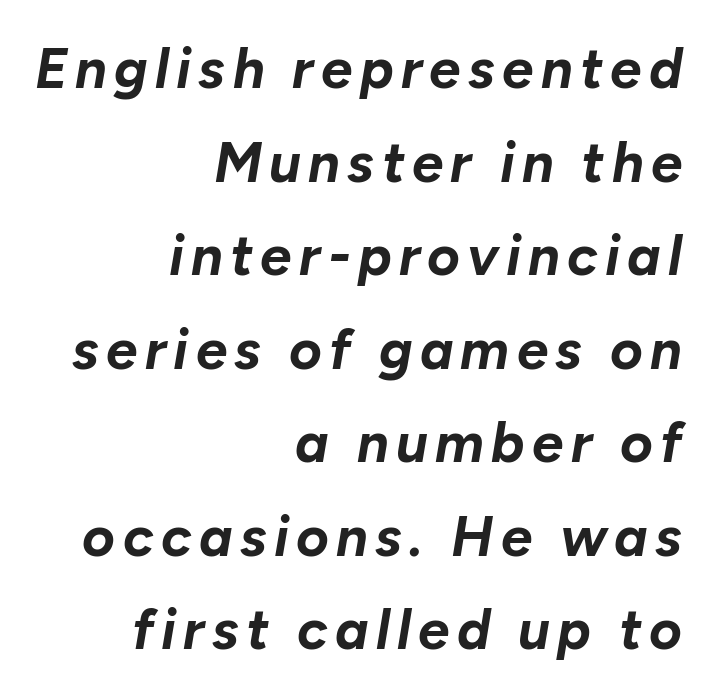
The typesetter chose a ragged-left arrangement here. Note the varied advance widths — an 'i' is clearly narrower than an 'm'. Strokes here are thick enough to call this a true bold. Decoration check: the copy has no underline. You can tell it's italic because the verticals aren't actually vertical. A typesetter would call this leading conventional body-copy spacing.
